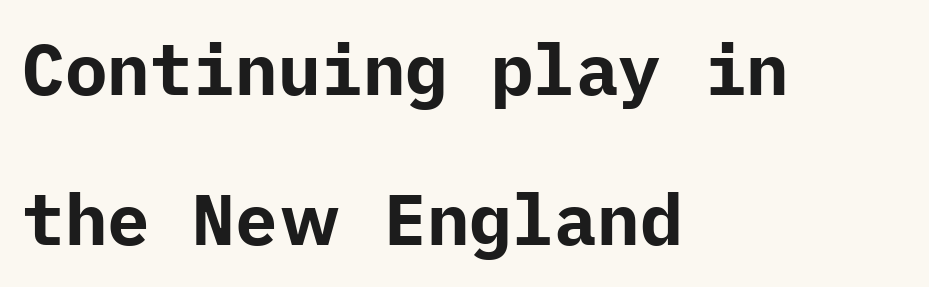
The image shows 71 px bold sans-serif type, upright; set left-aligned, loose line spacing (2.11x), normal letter spacing, not underlined; low stroke contrast and a medium x-height.
